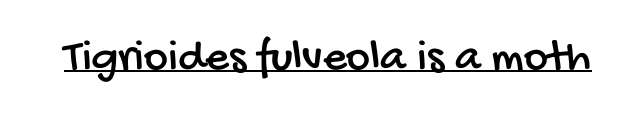
The image shows 46 px condensed sans-serif type; set normal letter spacing, underlined; low stroke contrast and a large x-height.
